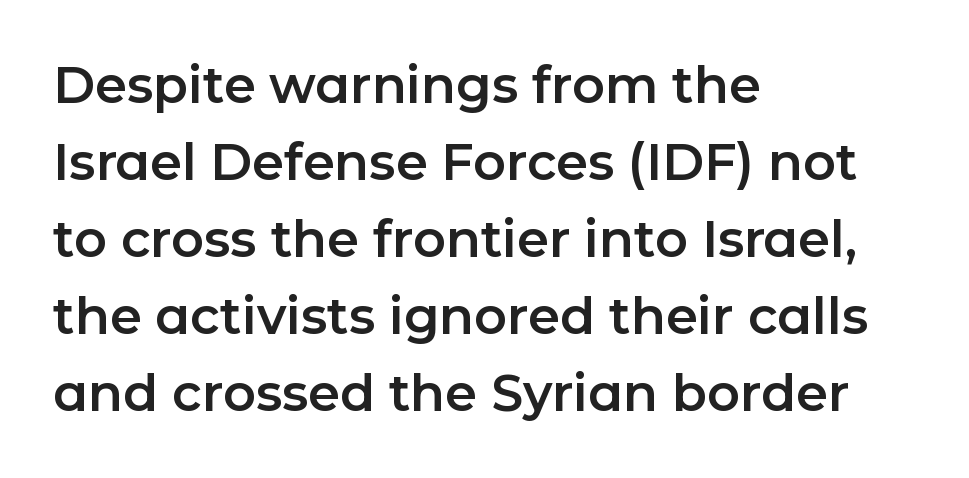
Q: Is the text italic (slanted)? A: No, it is upright.
Q: Is the typeface a serif or a sans-serif typeface? A: Sans-serif.
Q: Is the text underlined? A: No.
Q: How is the paragraph aligned? A: Left-aligned.
Q: Is the spacing between letters normal or unusually wide? A: Normal.
Q: Is the spacing between lines tight, normal or loose? A: Normal.
Q: Width (condensed, normal, or wide)? A: Normal.
Q: Stroke contrast? A: Low.
Q: x-height? A: Medium.
Q: Monospaced? A: No.
